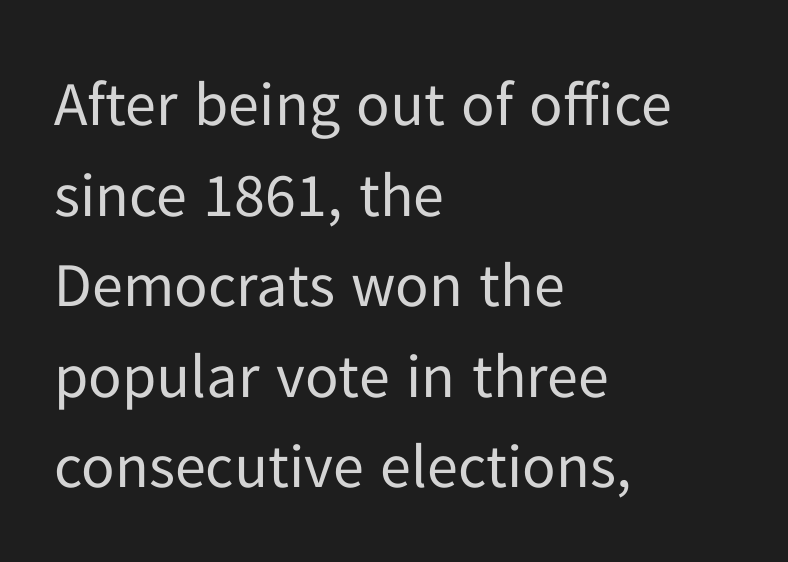
{"serif": "no", "italic": "no", "bold": "no", "weight": "regular", "width": "normal", "stroke_contrast": "low", "x_height": "medium", "monospaced": "no", "underline": "no", "align": "left", "line_spacing": "normal", "line_spacing_ratio": 1.46, "letter_spacing": "normal", "letter_spacing_em": 0.0, "glyph_px": 62}
